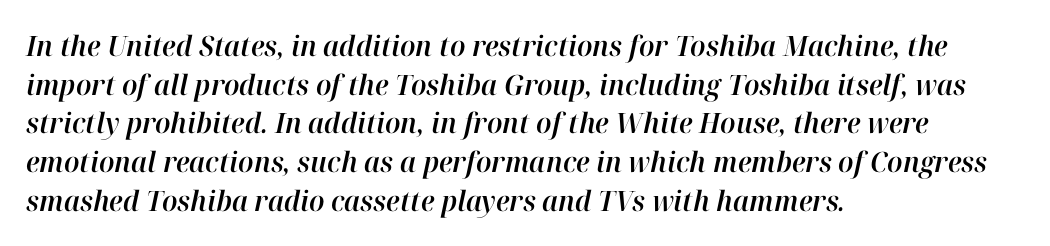
Q: Is the text italic (slanted)? A: Yes, it leans right by about 12 degrees.
Q: Is the text underlined? A: No.
Q: How is the paragraph aligned? A: Left-aligned.
Q: Is the spacing between letters normal or unusually wide? A: Normal.
Q: Is the spacing between lines tight, normal or loose? A: Normal.
Q: Width (condensed, normal, or wide)? A: Normal.
Q: Stroke contrast? A: High.
Q: x-height? A: Medium.
Q: Monospaced? A: No.
